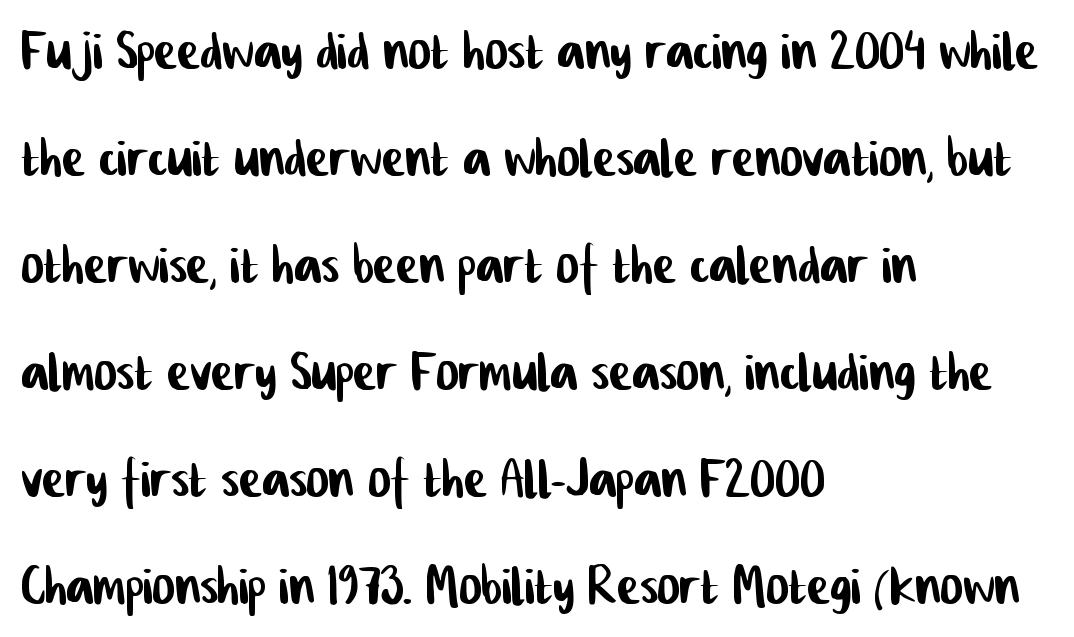
Q: Is the typeface a serif or a sans-serif typeface? A: Sans-serif.
Q: Is the text underlined? A: No.
Q: How is the paragraph aligned? A: Left-aligned.
Q: Is the spacing between letters normal or unusually wide? A: Normal.
Q: Is the spacing between lines tight, normal or loose? A: Normal.
Q: Width (condensed, normal, or wide)? A: Condensed.
Q: Stroke contrast? A: Low.
Q: x-height? A: Medium.
Q: Monospaced? A: No.
